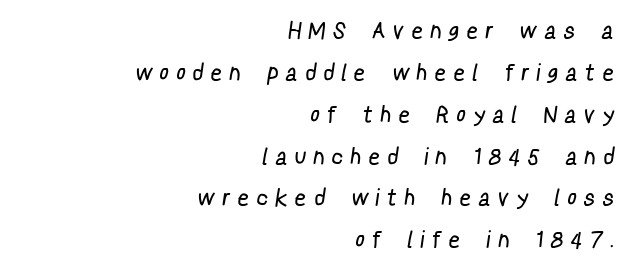
No word sits above an underline. The rendering inserts visible extra space after every character. Typeset ragged left — the right edge is the straight one. The strokes carry an ordinary text weight at most.
